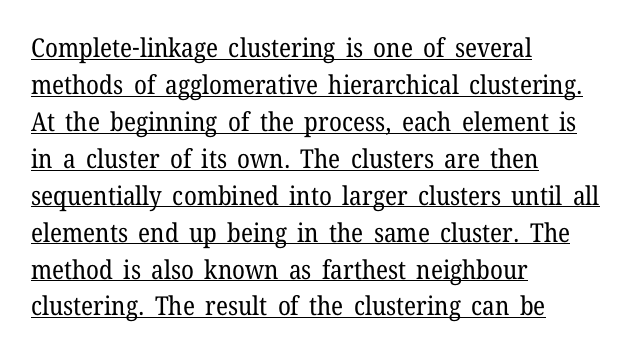
{"italic": "no", "bold": "no", "underline": "yes", "align": "left", "line_spacing": "normal", "line_spacing_ratio": 1.42, "letter_spacing": "normal", "letter_spacing_em": 0.0, "glyph_px": 26}
